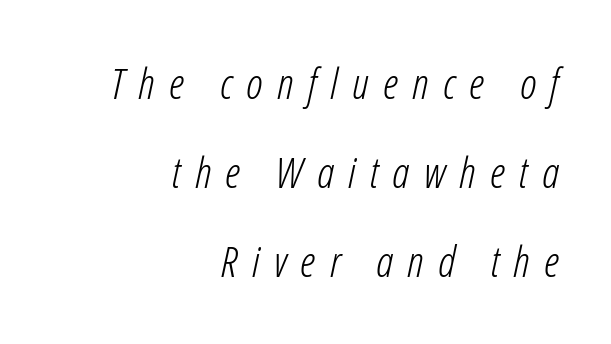
Q: Is the text bold? A: No.
Q: Is the text italic (slanted)? A: Yes, it leans right by about 12 degrees.
Q: Is the text underlined? A: No.
Q: How is the paragraph aligned? A: Right-aligned.
Q: Is the spacing between letters normal or unusually wide? A: Unusually wide.
Q: Is the spacing between lines tight, normal or loose? A: Loose.
Q: Width (condensed, normal, or wide)? A: Condensed.
Q: Stroke contrast? A: Low.
Q: x-height? A: Medium.
Q: Monospaced? A: No.
